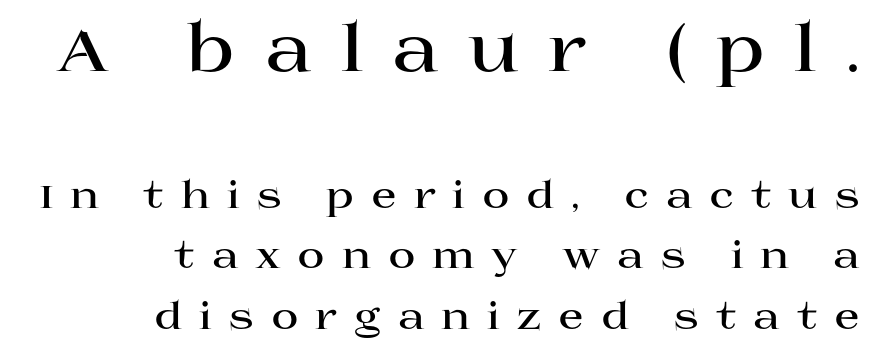
The image shows 65 px bold, wide serif type, upright; set right-aligned, normal line spacing (1.63x), unusually wide letter spacing (+0.45 em), not underlined; the first (top) block is 1.76x larger; high stroke contrast and a large x-height.
